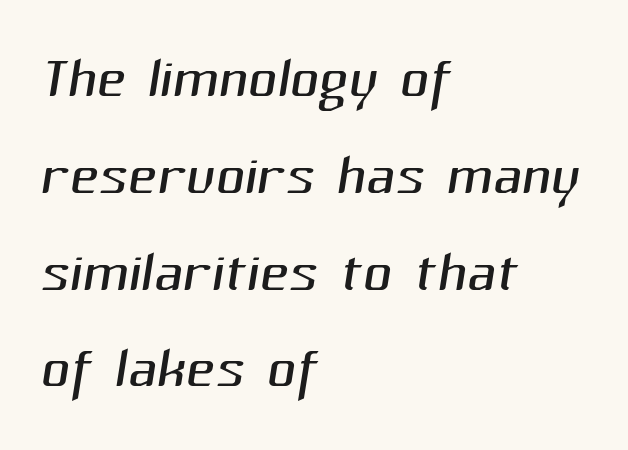
Q: Is the text bold? A: No.
Q: Is the typeface a serif or a sans-serif typeface? A: Sans-serif.
Q: Is the text underlined? A: No.
Q: How is the paragraph aligned? A: Left-aligned.
Q: Is the spacing between letters normal or unusually wide? A: Normal.
Q: Width (condensed, normal, or wide)? A: Normal.
Q: Stroke contrast? A: Medium.
Q: x-height? A: Medium.
Q: Monospaced? A: No.
